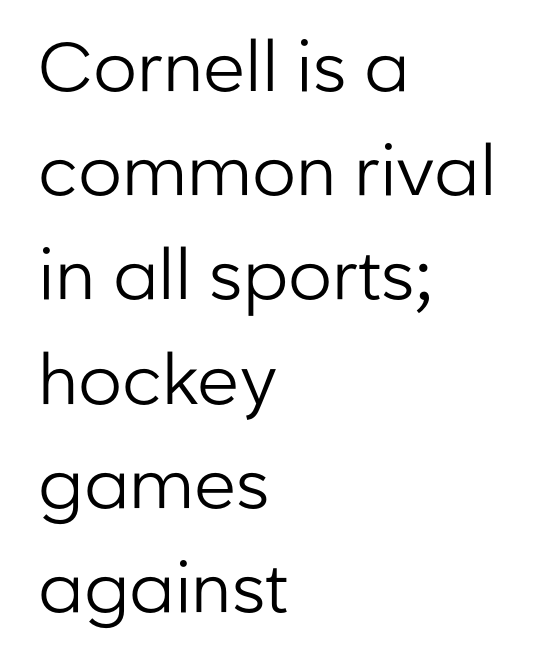
The image shows 69 px regular-weight sans-serif type, upright; set left-aligned, normal line spacing (1.51x), normal letter spacing, not underlined; low stroke contrast and a medium x-height.
